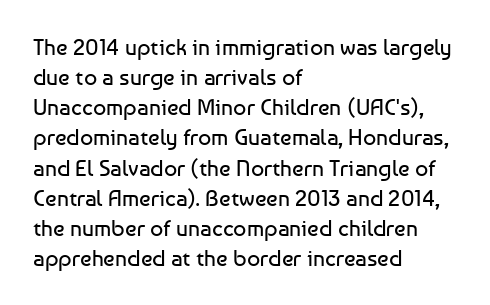
Teacher's note: observe the even left margin — that is flush-left alignment. Does extra space separate the letters? No, they use regular spacing. In terms of posture, this sample is upright. The glyphs are unaccompanied by any horizontal stroke below them. The lines sit at an ordinary, default distance from one another.
